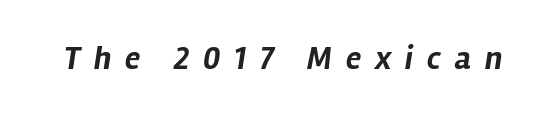
Q: Is the text bold? A: Yes.
Q: Is the text italic (slanted)? A: Yes, it leans right by about 12 degrees.
Q: Is the text underlined? A: No.
Q: Is the spacing between letters normal or unusually wide? A: Unusually wide.
Q: Width (condensed, normal, or wide)? A: Normal.
Q: Stroke contrast? A: Low.
Q: x-height? A: Medium.
Q: Monospaced? A: No.
